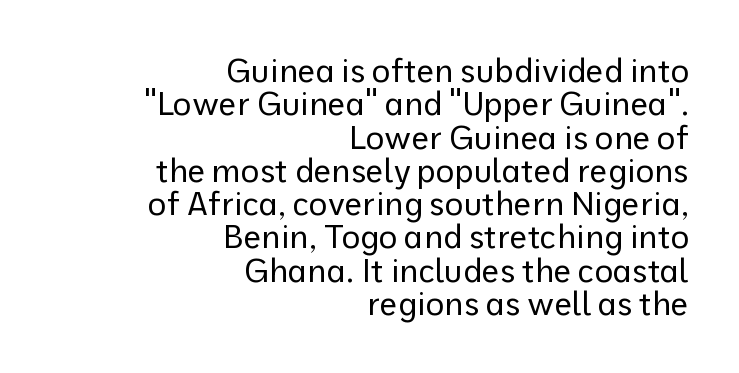
Looks like regular typesetting: each glyph gets only the width it needs. Typeset ragged left — the right edge is the straight one. Cramped leading. Check the space under the baseline: it is left empty. The letters stand straight up with perfectly vertical stems. The passage shown is not bold in any degree.
